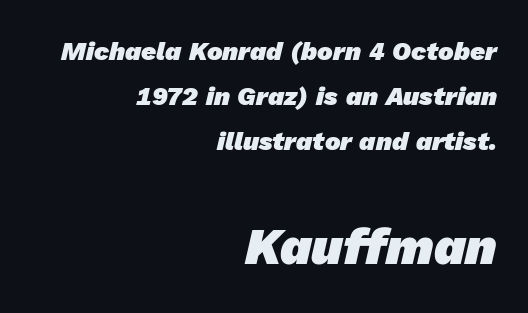
{"serif": "no", "bold": "yes", "weight": "heavy", "width": "normal", "stroke_contrast": "low", "x_height": "medium", "monospaced": "no", "underline": "no", "align": "right", "line_spacing_ratio": 1.73, "letter_spacing": "normal", "letter_spacing_em": 0.0, "larger_block": "second", "size_ratio": 1.96, "glyph_px": 51}
